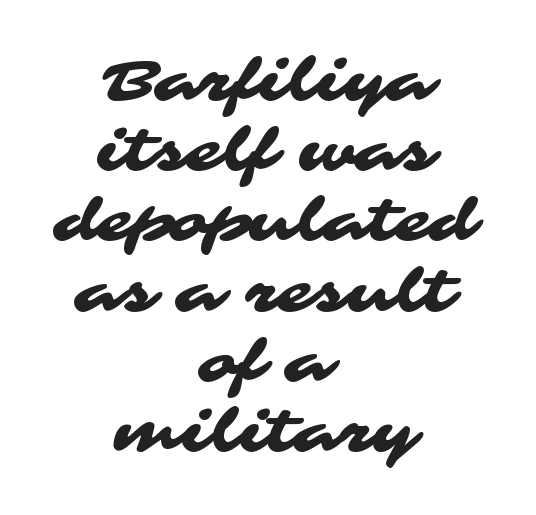
One-word summary of the alignment: center. The gaps between neighbouring characters are ordinary and unremarkable. No word sits above an underline. The passage shown is typeset with a sans-serif family. Proportional: the letters do not fall into vertical columns.
